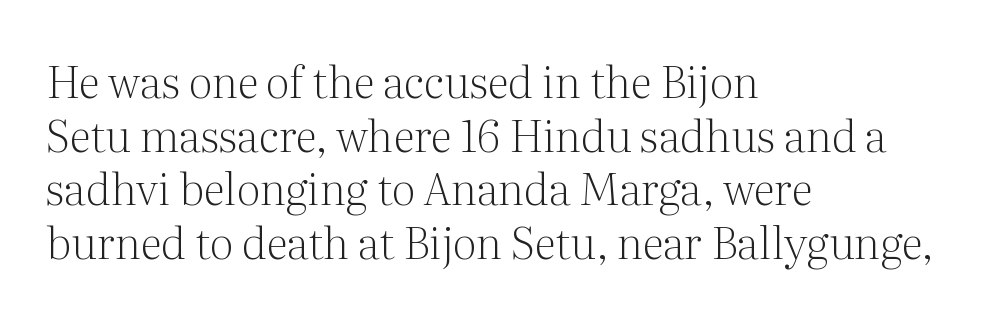
{"serif": "yes", "italic": "no", "bold": "no", "weight": "light", "width": "normal", "stroke_contrast": "medium", "x_height": "medium", "monospaced": "no", "underline": "no", "align": "left", "line_spacing_ratio": 1.22, "letter_spacing": "normal", "letter_spacing_em": 0.0, "glyph_px": 44}
